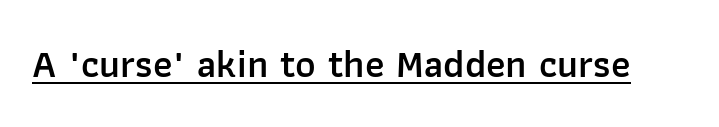
The characters look somewhat weighty, a semibold short of true bold. Note the varied advance widths — an 'i' is clearly narrower than an 'm'. Posture: upright roman. Check the space under the baseline: a stroke is drawn there. Words appear dense and cohesive because spacing is normal. Nope, no serifs anywhere on these letters.
